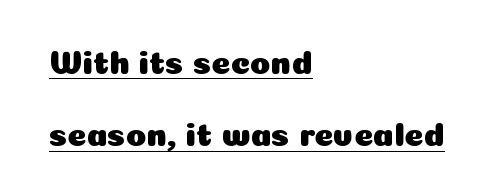
This block would shrink considerably if given ordinary leading; it's expanded now. In terms of letterspacing, this is plain default setting. To sum up the face: it is a sans, with no serifs. Glance below the letters and you will spot a drawn line. Is the block centered? No — it sits flush against the left margin. A roman cut, with each character standing at attention.
